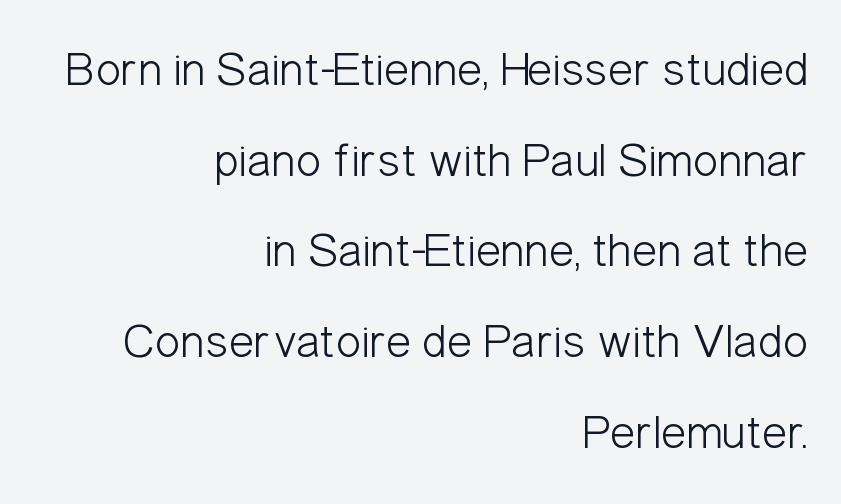
{"serif": "no", "italic": "no", "bold": "no", "weight": "light", "width": "condensed", "stroke_contrast": "low", "x_height": "medium", "monospaced": "no", "underline": "no", "align": "right", "line_spacing_ratio": 1.89, "letter_spacing": "normal", "letter_spacing_em": 0.0, "glyph_px": 48}
